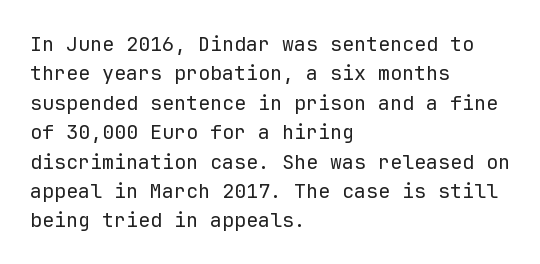
The image shows 20 px text type, upright; set left-aligned, normal line spacing (1.47x), normal letter spacing, not underlined.
